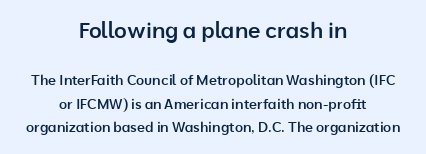
{"italic": "no", "bold": "semi", "underline": "no", "align": "center", "line_spacing": "normal", "line_spacing_ratio": 1.67, "letter_spacing": "normal", "letter_spacing_em": 0.0, "larger_block": "first", "size_ratio": 1.57, "glyph_px": 22}
